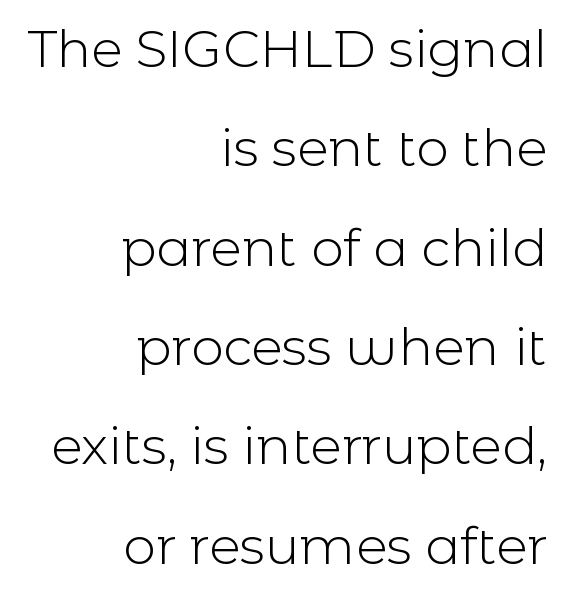
The image shows 52 px light sans-serif type, upright; set right-aligned, loose line spacing (1.91x), normal letter spacing, not underlined; a medium x-height.
